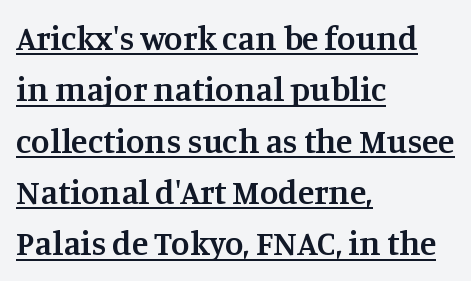
Q: Is the text bold? A: Semi-bold.
Q: Is the text italic (slanted)? A: No, it is upright.
Q: Is the typeface a serif or a sans-serif typeface? A: Serif.
Q: Is the text underlined? A: Yes.
Q: How is the paragraph aligned? A: Left-aligned.
Q: Is the spacing between letters normal or unusually wide? A: Normal.
Q: Is the spacing between lines tight, normal or loose? A: Normal.
Q: Width (condensed, normal, or wide)? A: Normal.
Q: Stroke contrast? A: Medium.
Q: x-height? A: Large.
Q: Monospaced? A: No.
